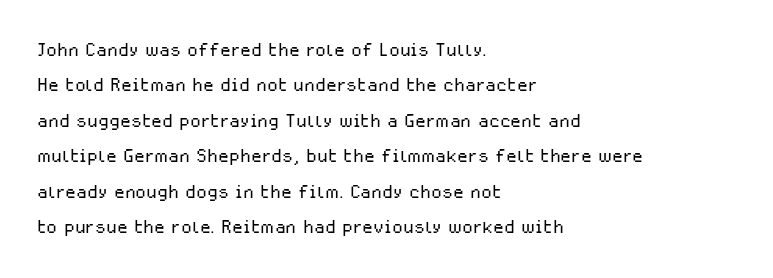
Plain, unruled lines of type. Is the type heavy? It reads as light-to-regular instead. Interline gaps are of average width in this sample. In terms of posture, this sample is upright. These lines are set flush left with a ragged right edge. Nothing unusual about the tracking: characters are spaced as the font intends.
